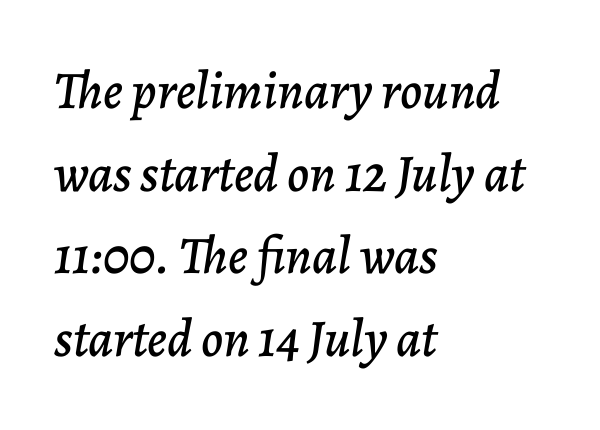
The image shows 53 px text type, italic (leaning right); set left-aligned, normal line spacing (1.56x), normal letter spacing, not underlined; low stroke contrast and a medium x-height.
